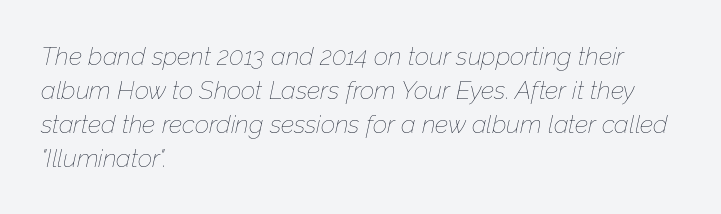
{"italic": "yes", "lean": "right", "slant_degrees": 12, "bold": "no", "underline": "no", "align": "left", "line_spacing": "normal", "line_spacing_ratio": 1.36, "letter_spacing": "normal", "letter_spacing_em": 0.0, "glyph_px": 25}
